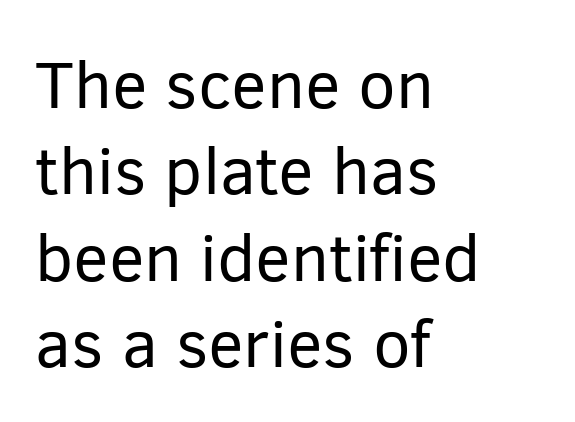
{"serif": "no", "italic": "no", "bold": "no", "weight": "regular", "width": "normal", "stroke_contrast": "low", "x_height": "medium", "monospaced": "no", "underline": "no", "align": "left", "line_spacing": "normal", "line_spacing_ratio": 1.29, "letter_spacing": "normal", "letter_spacing_em": 0.0, "glyph_px": 67}
